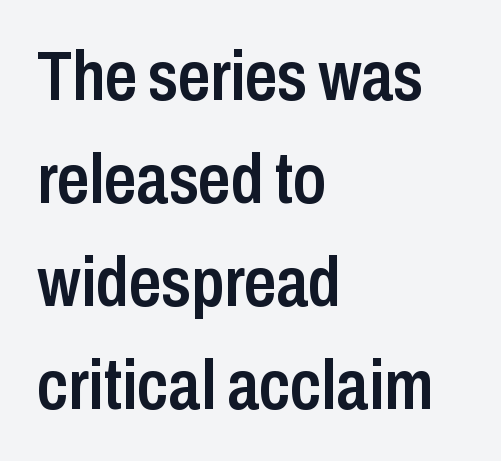
{"serif": "no", "italic": "no", "bold": "semi", "weight": "semibold", "width": "condensed", "stroke_contrast": "low", "x_height": "medium", "monospaced": "no", "underline": "no", "align": "left", "line_spacing": "normal", "line_spacing_ratio": 1.45, "letter_spacing": "normal", "letter_spacing_em": 0.0, "glyph_px": 71}
